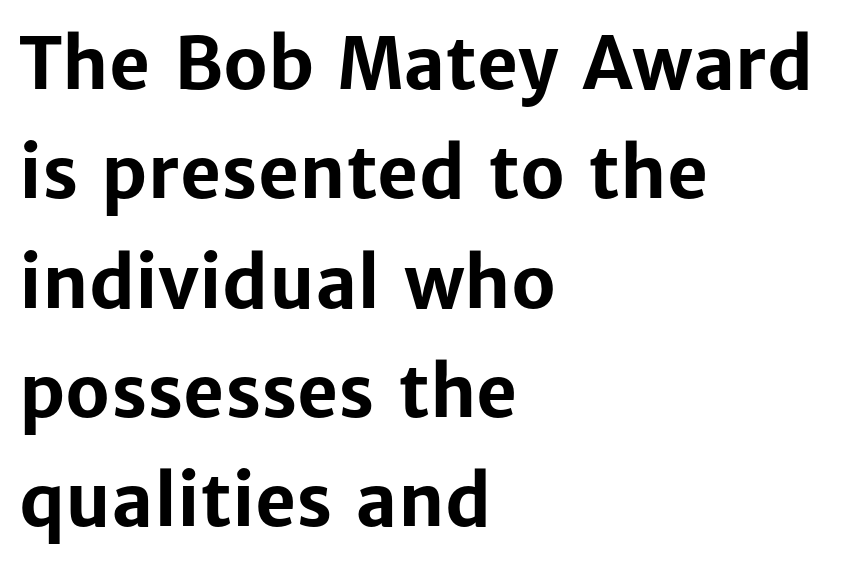
Q: Is the text bold? A: Yes.
Q: Is the text italic (slanted)? A: No, it is upright.
Q: Is the typeface a serif or a sans-serif typeface? A: Sans-serif.
Q: Is the text underlined? A: No.
Q: How is the paragraph aligned? A: Left-aligned.
Q: Is the spacing between letters normal or unusually wide? A: Normal.
Q: Is the spacing between lines tight, normal or loose? A: Normal.
Q: Width (condensed, normal, or wide)? A: Normal.
Q: Stroke contrast? A: Low.
Q: x-height? A: Medium.
Q: Monospaced? A: No.
